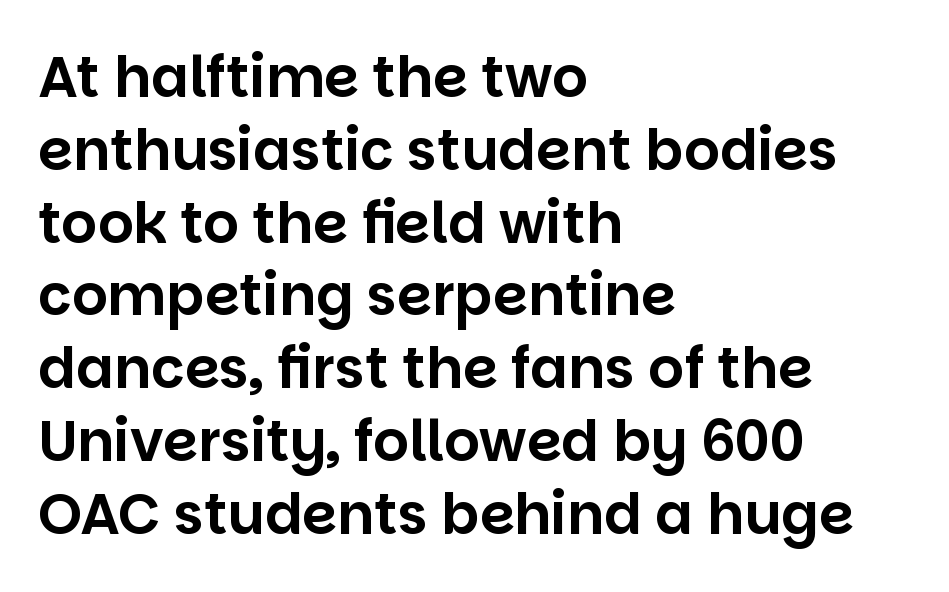
If you drew a ruler down the left edge, every line would touch it. These lines are composed in type without serifs. Is the letter spacing exaggerated? No — it looks like the ordinary default. This sample has the flowing, uneven cadence of proportional lettering.
